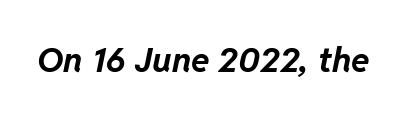
These lines were composed using italics. Think of a printed novel: that variable character pitch is what you see here. Each row of text sits above clean, open space. Bold? Absolutely — the strokes are thick and heavy.
